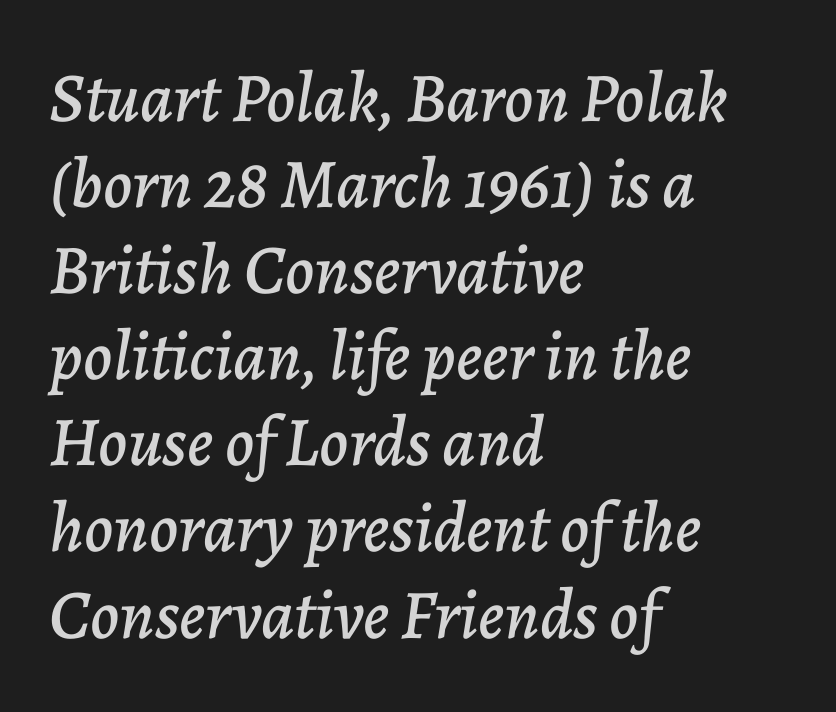
{"italic": "yes", "lean": "right", "slant_degrees": 7, "width": "normal", "stroke_contrast": "low", "x_height": "medium", "monospaced": "no", "underline": "no", "align": "left", "line_spacing_ratio": 1.23, "letter_spacing": "normal", "letter_spacing_em": 0.0, "glyph_px": 70}
